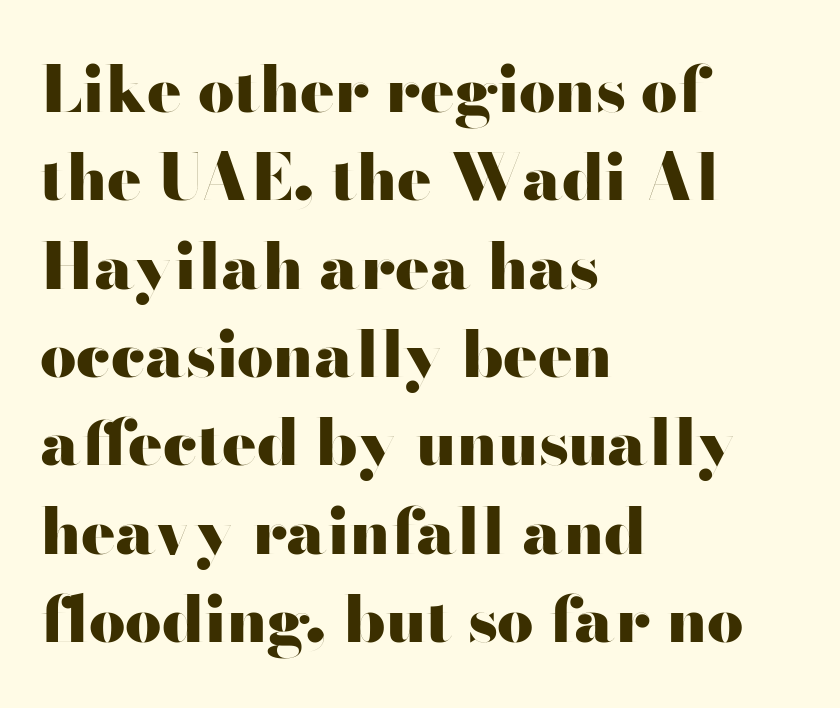
This is the regular roman posture of the typeface. This sample uses a sans-serif face. Nobody touched the tracking dial on this one. Thick stems and heavy bowls — unmistakably bold.
